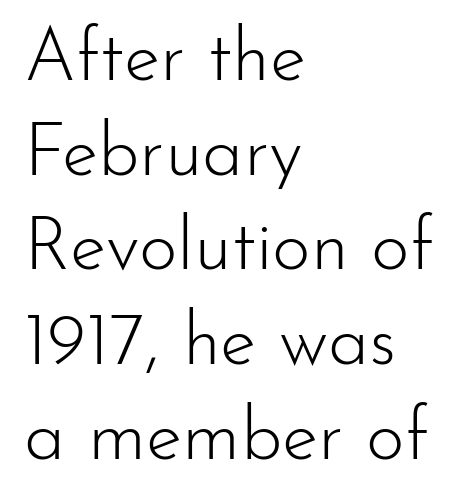
Q: Is the text bold? A: No.
Q: Is the text italic (slanted)? A: No, it is upright.
Q: Is the typeface a serif or a sans-serif typeface? A: Sans-serif.
Q: Is the text underlined? A: No.
Q: How is the paragraph aligned? A: Left-aligned.
Q: Is the spacing between letters normal or unusually wide? A: Normal.
Q: Is the spacing between lines tight, normal or loose? A: Normal.
Q: Width (condensed, normal, or wide)? A: Normal.
Q: Stroke contrast? A: Low.
Q: x-height? A: Small.
Q: Monospaced? A: No.
